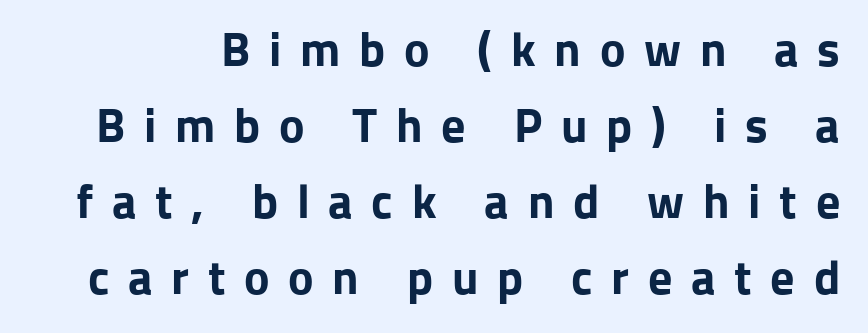
Typesetter's note: full bold, strokes at maximum text heaviness. Leading matches the norm, producing a regular column. The line texture is sparse and dotted thanks to wide tracking. The baseline area is clear.
